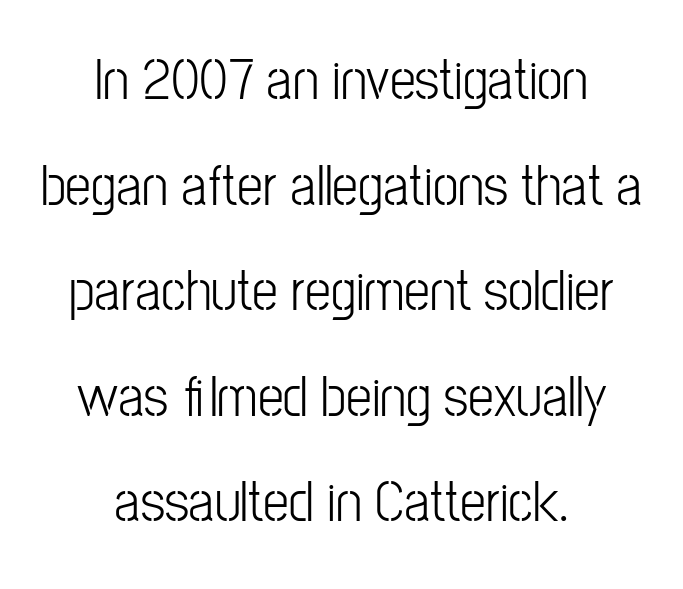
{"serif": "no", "italic": "no", "width": "condensed", "stroke_contrast": "low", "x_height": "medium", "monospaced": "no", "underline": "no", "align": "center", "line_spacing_ratio": 1.82, "letter_spacing": "normal", "letter_spacing_em": 0.0, "glyph_px": 58}
